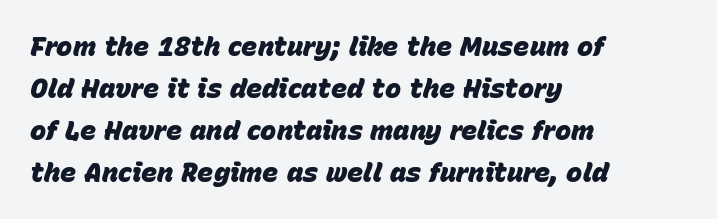
Compared with typical paragraphs, the rows here are spaced about the same. Horizontally, the lines are justified to the leading edge only. Strokes here are thick enough to call this a true bold. Glance below the letters and you will spot only blank space. Italic? Definitely — the glyphs are oblique. Tracking value appears to be zero — textbook default spacing.
